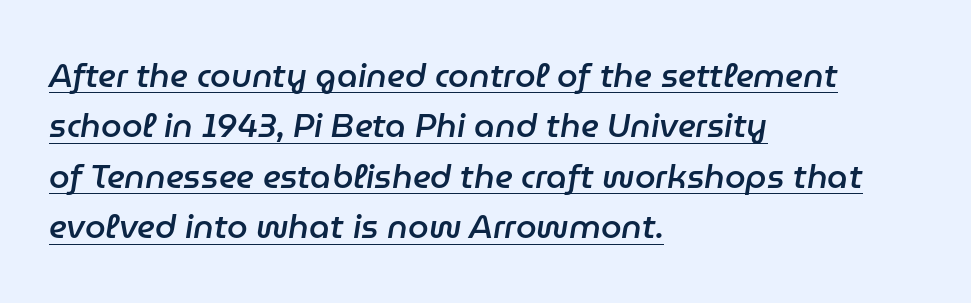
Q: Is the text bold? A: Semi-bold.
Q: Is the text italic (slanted)? A: Yes, it leans right by about 9 degrees.
Q: Is the text underlined? A: Yes.
Q: How is the paragraph aligned? A: Left-aligned.
Q: Is the spacing between letters normal or unusually wide? A: Normal.
Q: Is the spacing between lines tight, normal or loose? A: Normal.
Q: Width (condensed, normal, or wide)? A: Normal.
Q: Stroke contrast? A: Low.
Q: x-height? A: Medium.
Q: Monospaced? A: No.
